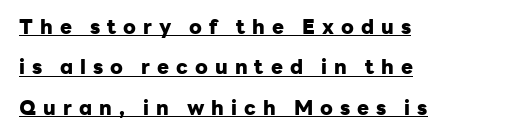
{"italic": "no", "bold": "yes", "underline": "yes", "align": "left", "line_spacing": "loose", "line_spacing_ratio": 2.02, "letter_spacing": "wide", "letter_spacing_em": 0.35, "glyph_px": 20}
